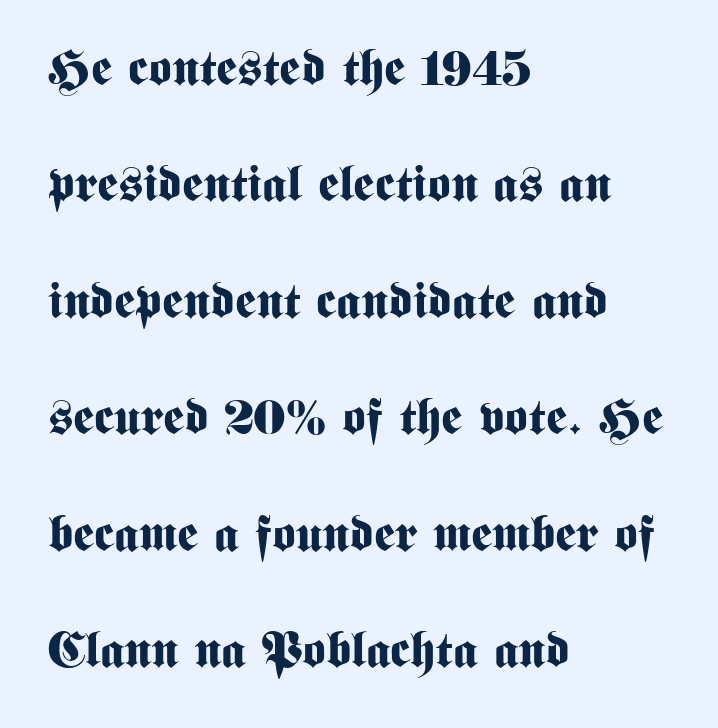
{"serif": "no", "italic": "no", "bold": "yes", "weight": "bold", "width": "condensed", "stroke_contrast": "medium", "x_height": "medium", "monospaced": "no", "underline": "no", "align": "left", "line_spacing": "loose", "line_spacing_ratio": 2.33, "letter_spacing": "normal", "letter_spacing_em": 0.0, "glyph_px": 50}
